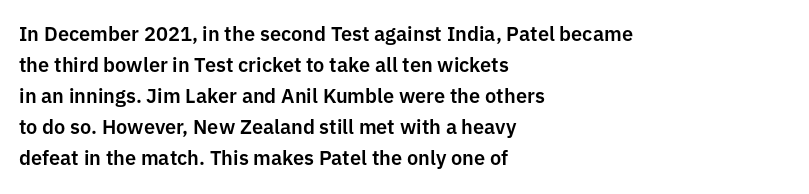
The image shows 20 px text type, upright; set left-aligned, normal line spacing (1.55x), normal letter spacing, not underlined.
